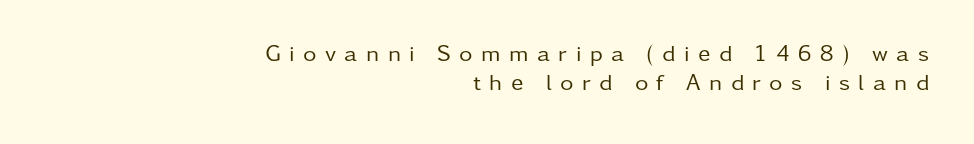
Descenders are the only things crossing below the line. The designer left line spacing at the default. The horizontal fit of the characters is loose and conspicuously gappy. The lines in this sample share a right terminus and differ only in where they begin. Weight: regular or lighter. Italic: no, the glyphs are upright roman.
